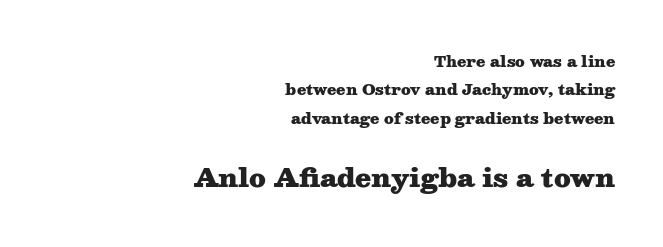
{"italic": "no", "bold": "yes", "underline": "no", "align": "right", "line_spacing_ratio": 1.89, "letter_spacing": "normal", "letter_spacing_em": 0.0, "larger_block": "second", "size_ratio": 1.73, "glyph_px": 26}
